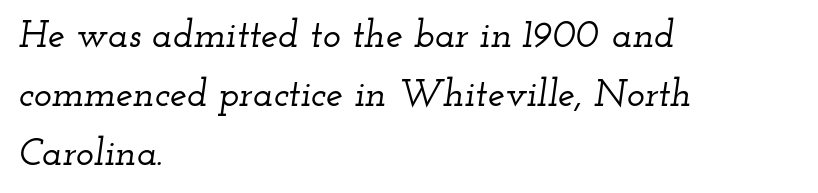
Q: Is the text italic (slanted)? A: Yes, it leans right by about 12 degrees.
Q: Is the typeface a serif or a sans-serif typeface? A: Serif.
Q: Is the text underlined? A: No.
Q: How is the paragraph aligned? A: Left-aligned.
Q: Is the spacing between letters normal or unusually wide? A: Normal.
Q: Is the spacing between lines tight, normal or loose? A: Normal.
Q: Width (condensed, normal, or wide)? A: Wide.
Q: Stroke contrast? A: Low.
Q: x-height? A: Small.
Q: Monospaced? A: No.
